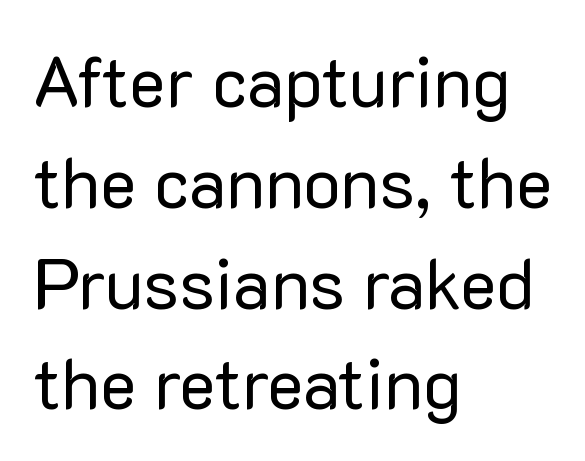
Stroke mass is kept to a normal reading level or below. Underlining? Definitely not there. Nothing unusual about the tracking: characters are spaced as the font intends. Unlike italic type, these characters show no tilt at all. One glance says typical: line gaps are just what's usual. If you drew a ruler down the left edge, every line would touch it.
